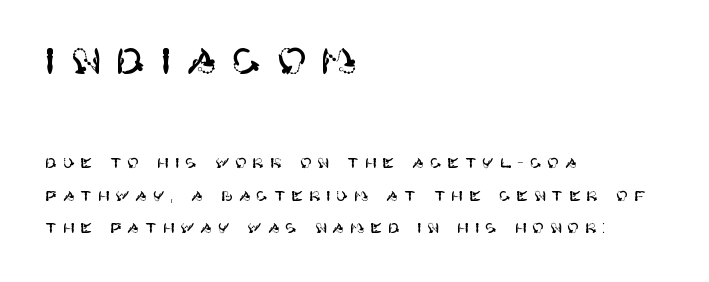
The image shows 36 px sans-serif type, upright; set left-aligned, loose line spacing (2.32x), unusually wide letter spacing (+0.41 em), not underlined; the first (top) block is 2.57x larger; high stroke contrast and a large x-height.
